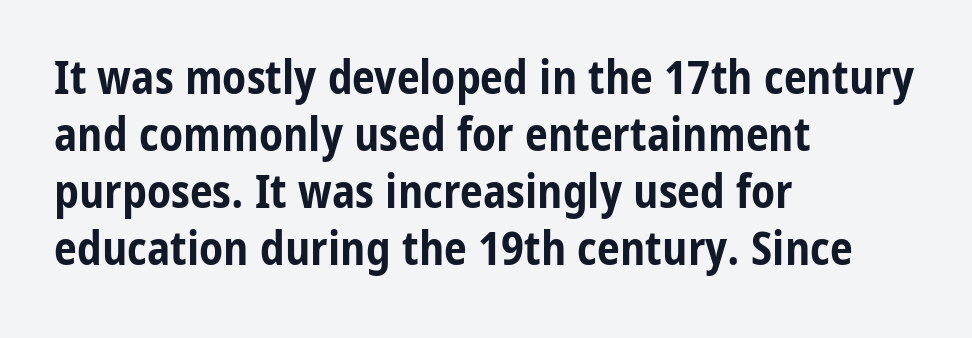
The image shows 46 px bold, condensed sans-serif type, upright; set left-aligned, line spacing 1.24x, normal letter spacing, not underlined; low stroke contrast and a medium x-height.
